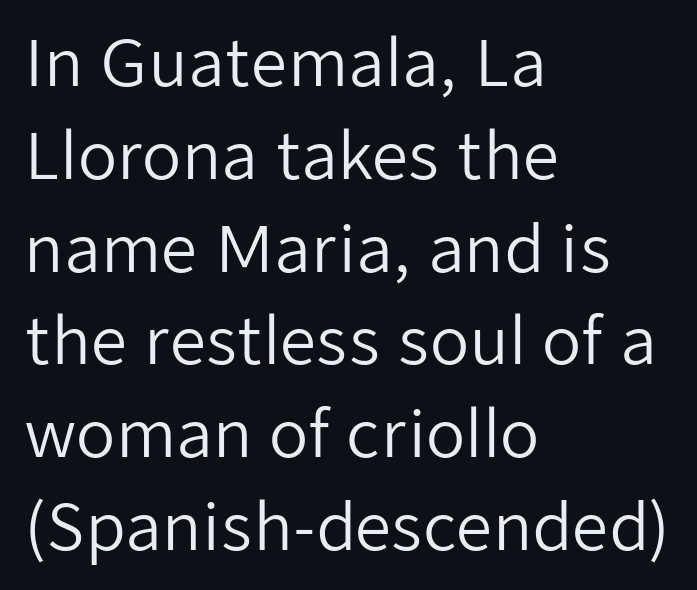
What's the leading like? Ordinary, nothing unusual. Ascenders rise straight up at ninety degrees. Spacing verdict: proportional, widths tailored to each character. The lines are quadded left. Beneath every word, the page is bare. No extra tracking has been applied to these lines.
